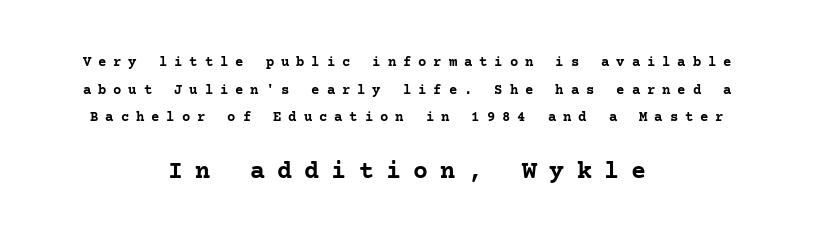
This layout puts the modest block above and the oversized block below. The rendering uses a large line-height, opening up the rows. The letters are spread apart with noticeably loose tracking. Emphasis by weight is at full strength: bold.
